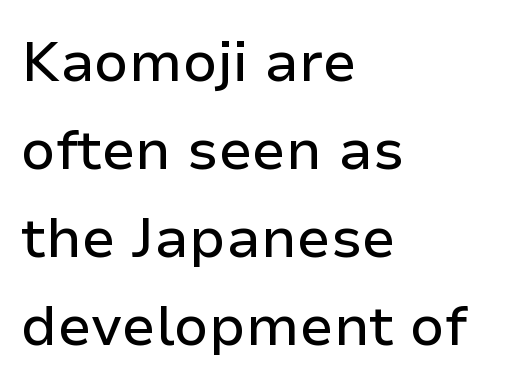
{"serif": "no", "italic": "no", "width": "normal", "stroke_contrast": "low", "x_height": "medium", "monospaced": "no", "underline": "no", "align": "left", "line_spacing": "normal", "line_spacing_ratio": 1.57, "letter_spacing": "normal", "letter_spacing_em": 0.0, "glyph_px": 56}
